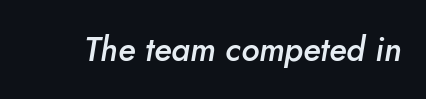
Notice how the stems are inclined rather than vertical — that's the hallmark of italics. What stands out about the letter spacing? Nothing — it is the standard amount. The words here are not underlined. These lines carry some extra weight — a demibold, not a full bold. Do the characters align in a grid? No, the font is proportional.
